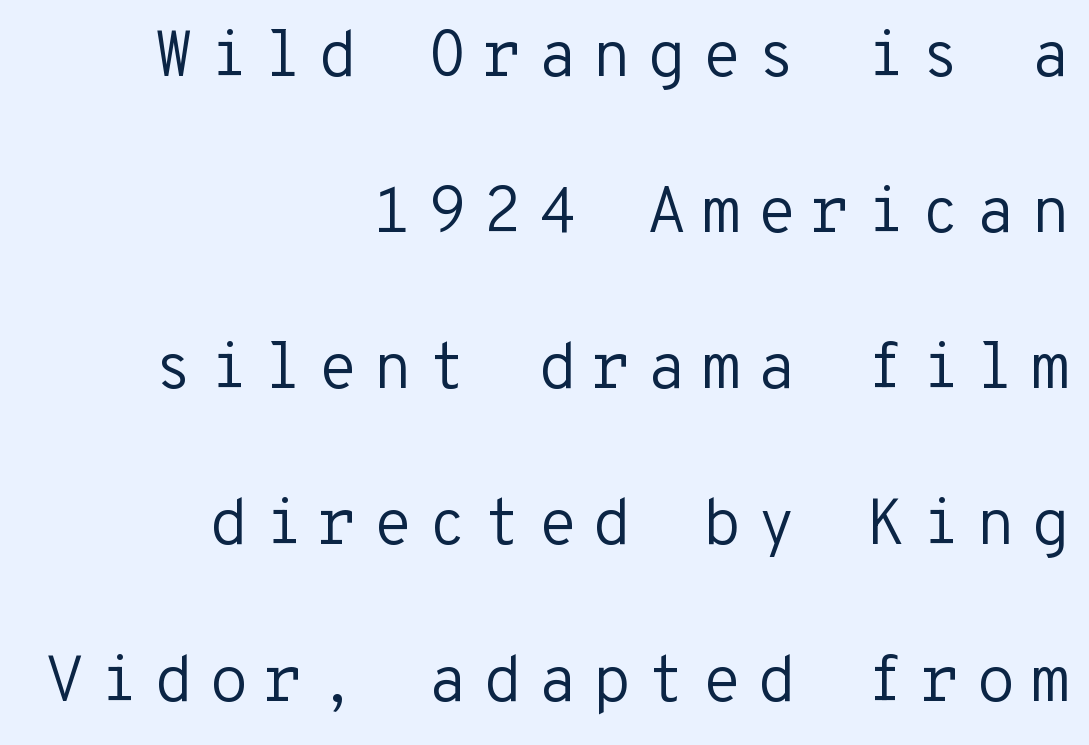
{"serif": "no", "italic": "no", "bold": "no", "weight": "regular", "width": "normal", "stroke_contrast": "low", "x_height": "medium", "monospaced": "yes", "underline": "no", "align": "right", "line_spacing": "loose", "line_spacing_ratio": 2.44, "letter_spacing": "wide", "letter_spacing_em": 0.24, "glyph_px": 64}
